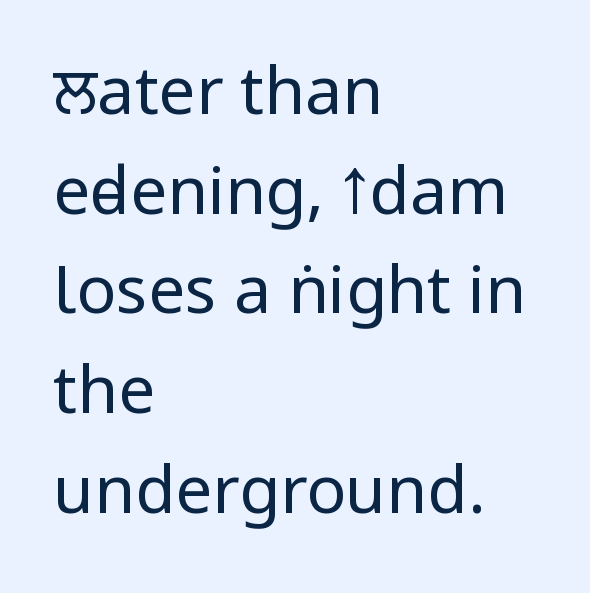
{"serif": "no", "italic": "no", "bold": "no", "weight": "regular", "width": "condensed", "stroke_contrast": "low", "x_height": "large", "monospaced": "no", "underline": "no", "align": "left", "line_spacing": "normal", "line_spacing_ratio": 1.51, "letter_spacing": "normal", "letter_spacing_em": 0.0, "glyph_px": 66}
